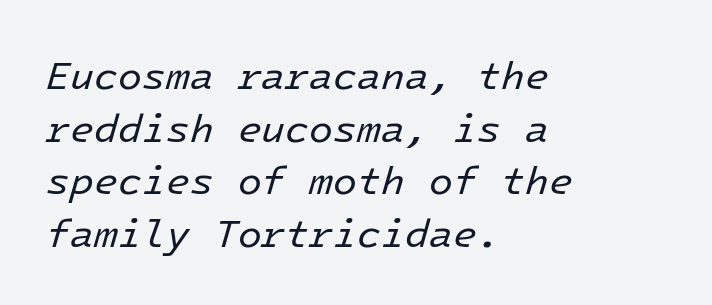
The image shows 39 px regular-weight type, italic (leaning right); set left-aligned, normal line spacing (1.35x), normal letter spacing, not underlined; low stroke contrast and a medium x-height.
